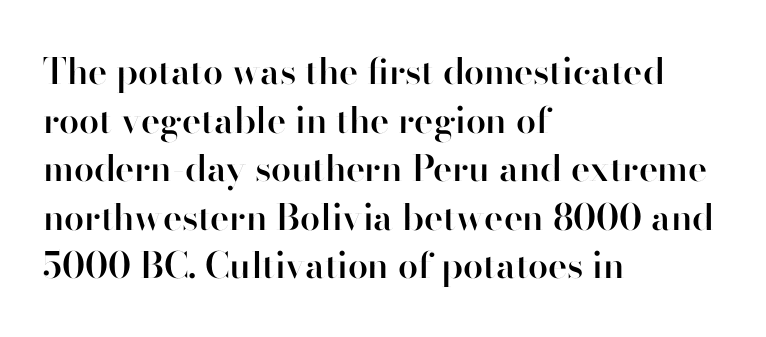
{"serif": "no", "italic": "no", "bold": "semi", "weight": "semibold", "width": "normal", "stroke_contrast": "high", "x_height": "small", "monospaced": "no", "underline": "no", "align": "left", "line_spacing": "normal", "line_spacing_ratio": 1.35, "letter_spacing": "normal", "letter_spacing_em": 0.0, "glyph_px": 36}
